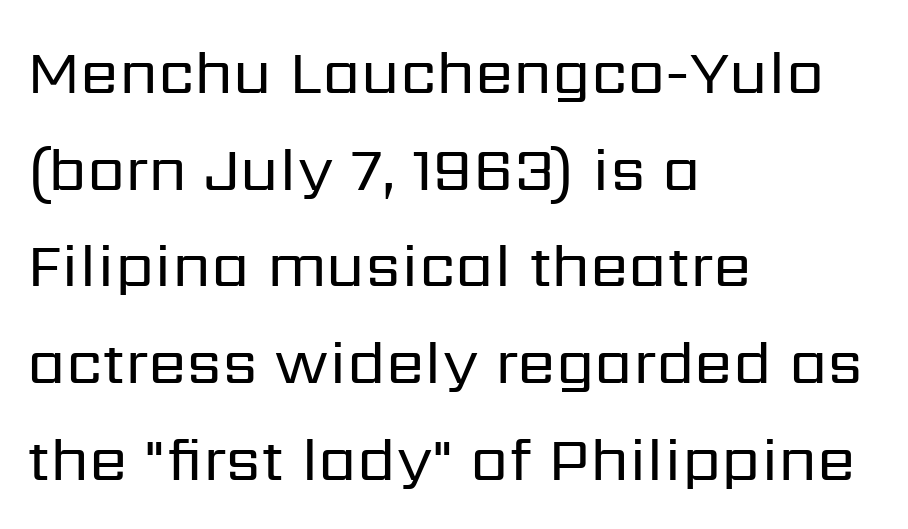
Q: Is the text bold? A: No.
Q: Is the text italic (slanted)? A: No, it is upright.
Q: Is the typeface a serif or a sans-serif typeface? A: Sans-serif.
Q: Is the text underlined? A: No.
Q: How is the paragraph aligned? A: Left-aligned.
Q: Is the spacing between letters normal or unusually wide? A: Normal.
Q: Is the spacing between lines tight, normal or loose? A: Normal.
Q: Width (condensed, normal, or wide)? A: Normal.
Q: Stroke contrast? A: Low.
Q: x-height? A: Medium.
Q: Monospaced? A: No.
